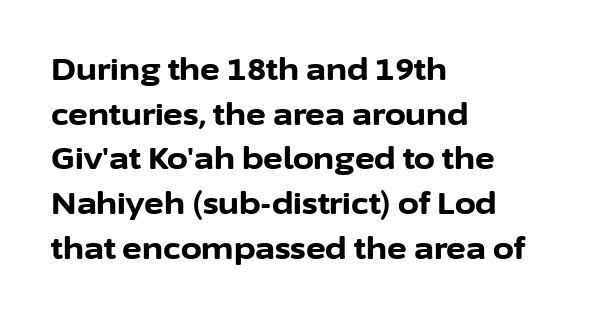
The passage shown is not underscored anywhere. In terms of weight, the rendering is a true, heavy bold. This rendering leaves character spacing at its baseline value. Character widths vary here, with narrow letters taking less room than wide ones.
